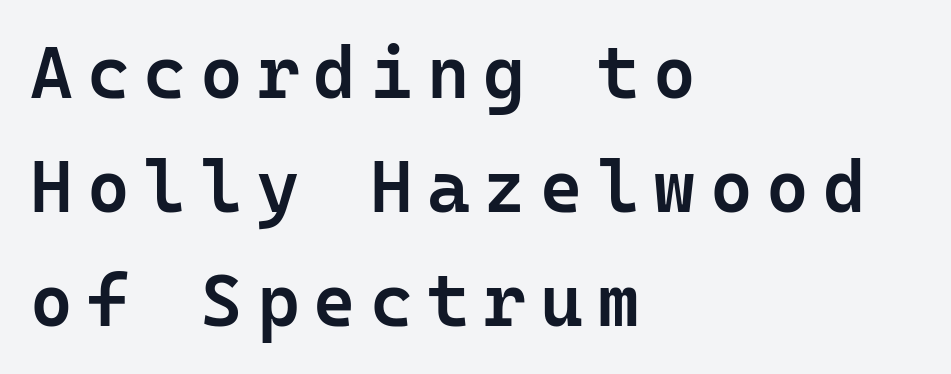
Q: Is the text bold? A: Semi-bold.
Q: Is the text italic (slanted)? A: No, it is upright.
Q: Is the typeface a serif or a sans-serif typeface? A: Sans-serif.
Q: Is the text underlined? A: No.
Q: How is the paragraph aligned? A: Left-aligned.
Q: Is the spacing between lines tight, normal or loose? A: Normal.
Q: Width (condensed, normal, or wide)? A: Normal.
Q: Stroke contrast? A: Low.
Q: x-height? A: Medium.
Q: Monospaced? A: Yes.
